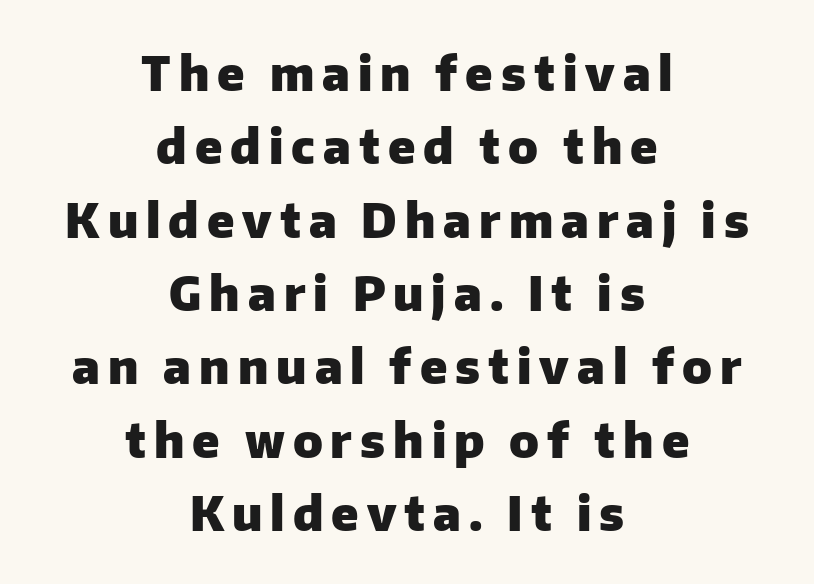
A full-strength bold gives these letters their thick strokes. Varying glyph widths throughout — classic text-font behaviour. Horizontally, the lines are justified to the midpoint only. Reading down the column, the eye jumps a familiar distance to each next line.
